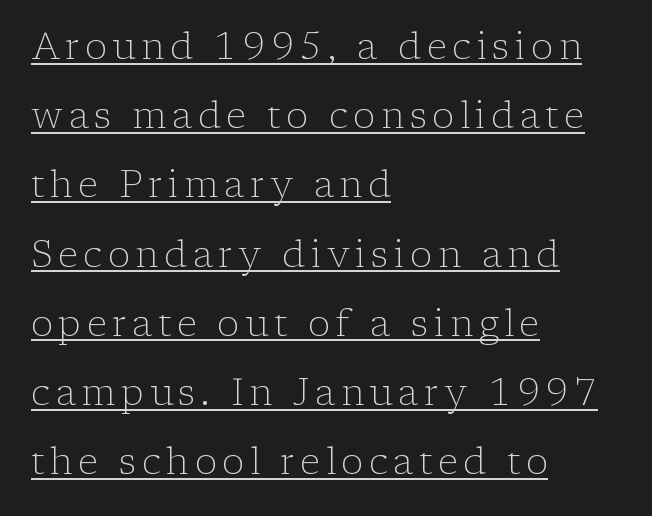
Stem width sits at or under what a default text font uses. The letters advance in unequal steps, a hallmark of proportional type. Caption: multi-line text, flush left, ragged right. You can tell it's not italic because the verticals are truly vertical. A typographer would call this underscored text. Look at the bottom of the vertical strokes: they flare into serifs here.
